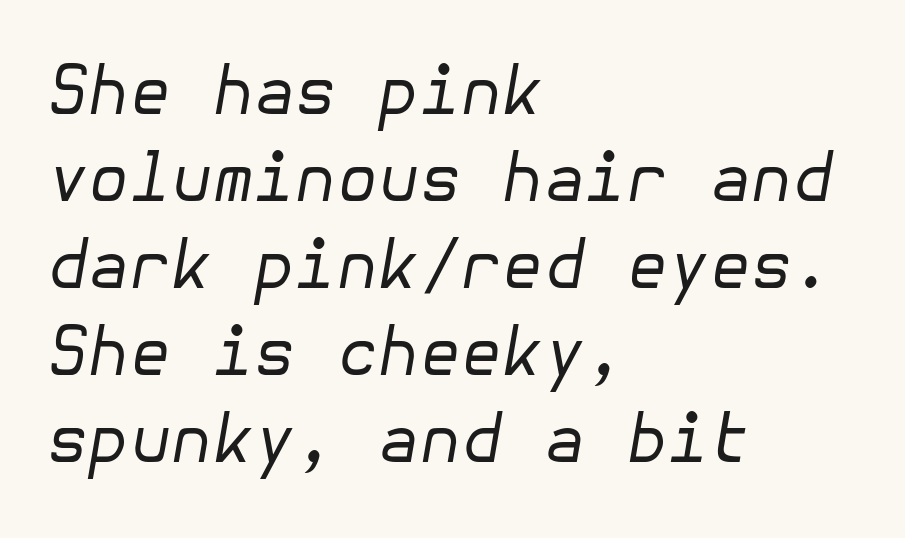
{"italic": "yes", "lean": "right", "slant_degrees": 10, "bold": "no", "weight": "regular", "width": "normal", "stroke_contrast": "low", "x_height": "medium", "underline": "no", "align": "left", "line_spacing": "normal", "line_spacing_ratio": 1.3, "letter_spacing": "normal", "letter_spacing_em": 0.0, "glyph_px": 67}
